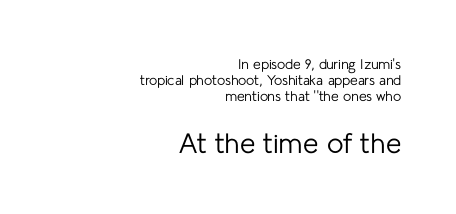
Closely set lines give the paragraph a compact silhouette. Is the type heavy? It reads as light-to-regular instead. The letters advance in unequal steps, a hallmark of proportional type. Glyph-to-glyph distance matches everyday printed text. Two sizes are in play, and the larger belongs to the second block. This rendering uses right alignment, leaving the left contour irregular.
